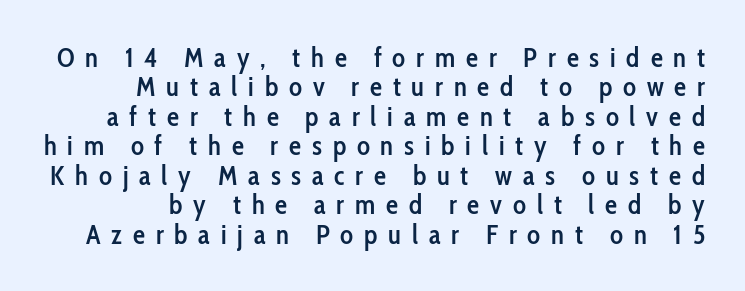
The image shows 27 px text type, upright; set tight line spacing (1.09x), unusually wide letter spacing (+0.4 em), not underlined.
